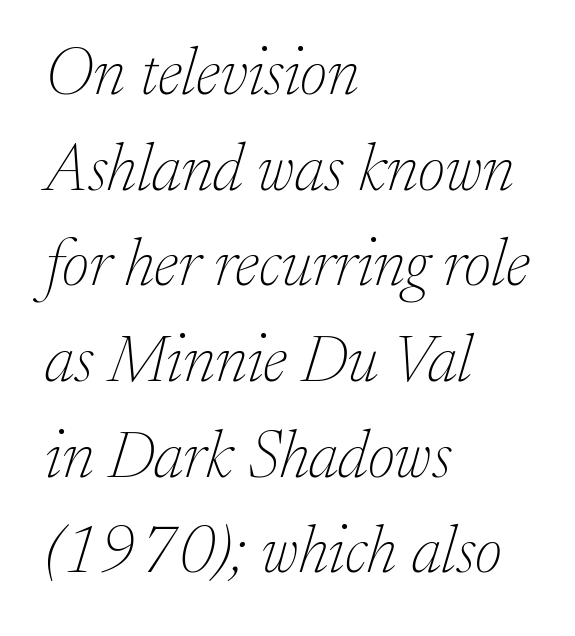
Note: serifs present on the glyphs. The passage shown is typed in a proportional face where columns would drift. The gaps between neighbouring characters are ordinary and unremarkable. The whole block is typeset with a tilt. The font is comparable to plain body text, perhaps lighter. The glyphs are unaccompanied by any horizontal stroke below them.
